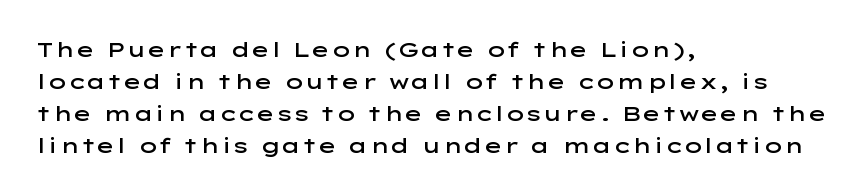
Q: Is the text bold? A: Semi-bold.
Q: Is the text italic (slanted)? A: No, it is upright.
Q: Is the text underlined? A: No.
Q: How is the paragraph aligned? A: Left-aligned.
Q: Is the spacing between letters normal or unusually wide? A: Normal.
Q: Is the spacing between lines tight, normal or loose? A: Normal.
